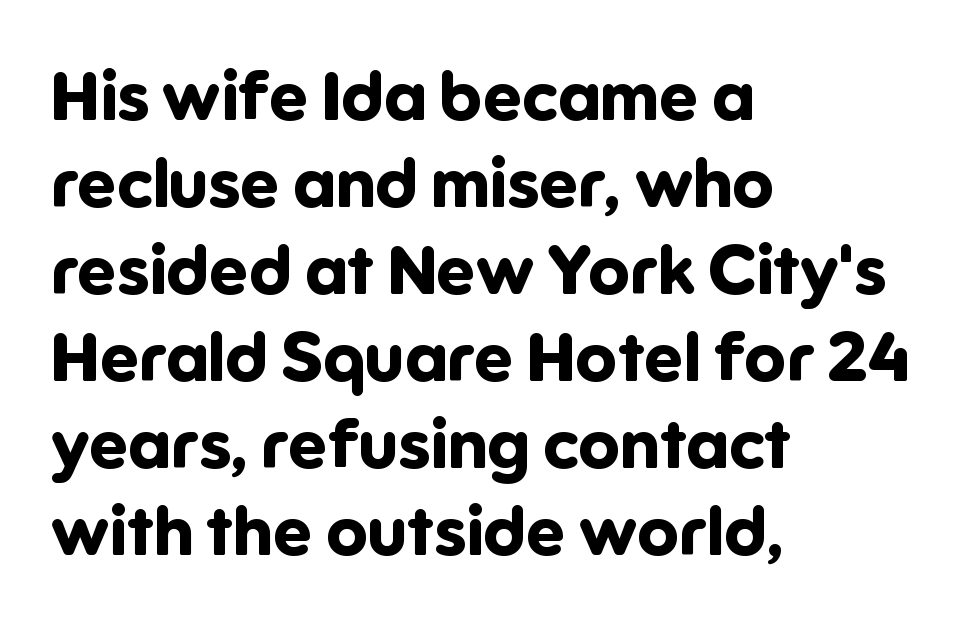
Q: Is the text bold? A: Yes.
Q: Is the text italic (slanted)? A: No, it is upright.
Q: Is the typeface a serif or a sans-serif typeface? A: Sans-serif.
Q: Is the text underlined? A: No.
Q: How is the paragraph aligned? A: Left-aligned.
Q: Is the spacing between letters normal or unusually wide? A: Normal.
Q: Is the spacing between lines tight, normal or loose? A: Normal.
Q: Width (condensed, normal, or wide)? A: Normal.
Q: Stroke contrast? A: Low.
Q: x-height? A: Medium.
Q: Monospaced? A: No.
